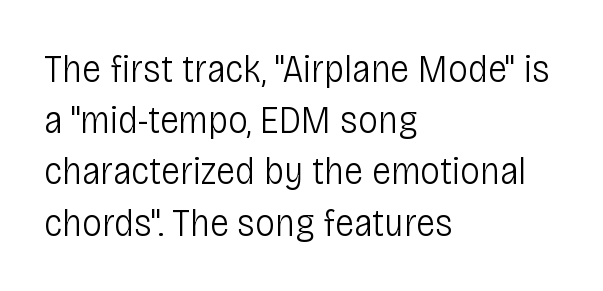
The glyphs are unaccompanied by any horizontal stroke below them. Interline gaps are of average width in this sample. Stroke terminals: plain, sans-serif. The typesetting does not lean heavy: it is not bold. The horizontal fit of the characters is conventional and even.
